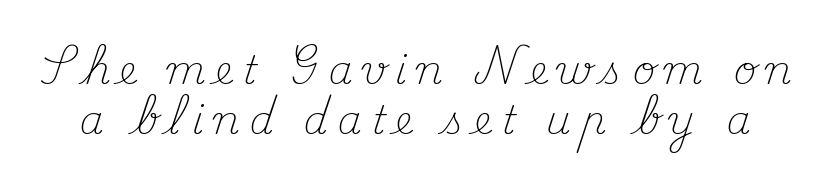
The cut favours lightness, reaching ordinary text weight at its darkest. Vertically, the passage feels balanced, rows spaced as you'd expect. Typographically, this falls in the serif category. Bare-footed words on every line. Spacing verdict: proportional, widths tailored to each character.
